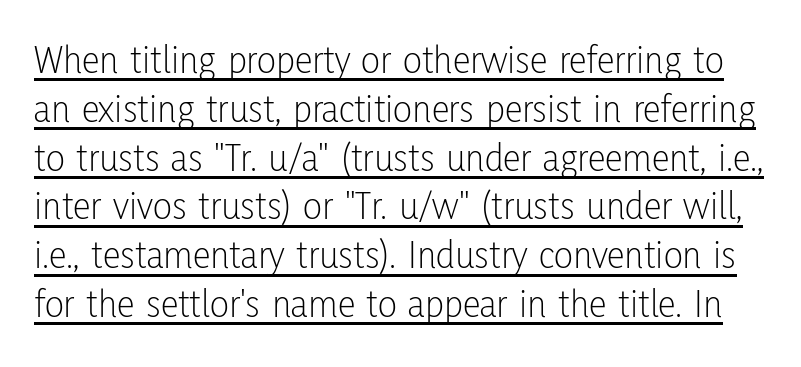
The image shows 40 px light, condensed sans-serif type, upright; set line spacing 1.22x, normal letter spacing, underlined; low stroke contrast and a medium x-height.
